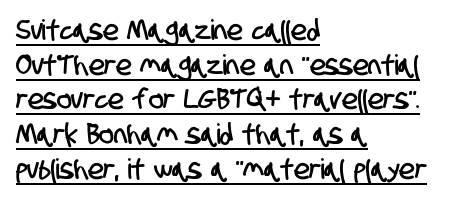
The image shows 28 px condensed sans-serif type; set left-aligned, line spacing 1.24x, normal letter spacing, underlined; low stroke contrast and a large x-height.
